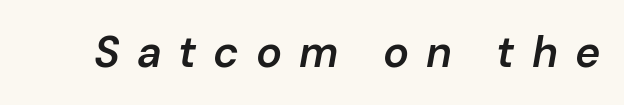
The image shows 43 px semibold type, italic (leaning right); set unusually wide letter spacing (+0.39 em), not underlined; low stroke contrast and a medium x-height.
